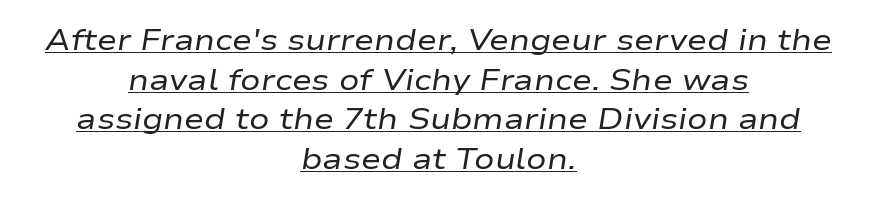
{"italic": "yes", "lean": "right", "slant_degrees": 9, "bold": "no", "weight": "regular", "width": "wide", "stroke_contrast": "low", "x_height": "medium", "monospaced": "no", "underline": "yes", "align": "center", "line_spacing": "normal", "line_spacing_ratio": 1.32, "letter_spacing": "normal", "letter_spacing_em": 0.0, "glyph_px": 30}
